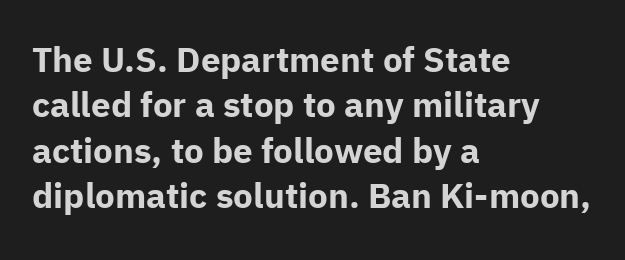
{"serif": "no", "italic": "no", "bold": "yes", "weight": "bold", "width": "normal", "stroke_contrast": "low", "x_height": "medium", "monospaced": "no", "underline": "no", "align": "left", "line_spacing": "normal", "line_spacing_ratio": 1.3, "letter_spacing": "normal", "letter_spacing_em": 0.0, "glyph_px": 35}
